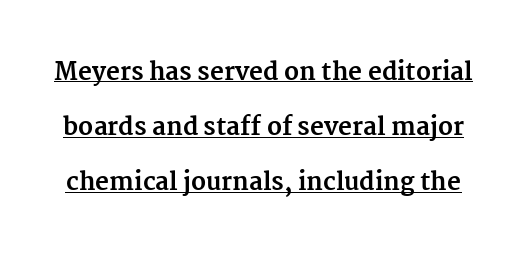
Q: Is the text bold? A: Yes.
Q: Is the text italic (slanted)? A: No, it is upright.
Q: Is the text underlined? A: Yes.
Q: Is the spacing between letters normal or unusually wide? A: Normal.
Q: Is the spacing between lines tight, normal or loose? A: Loose.
